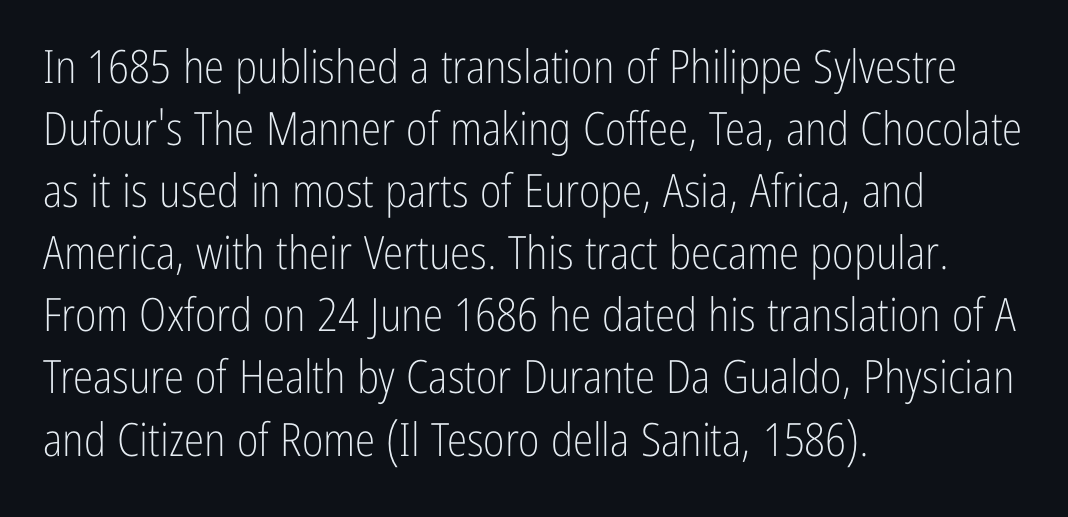
The image shows 46 px light, condensed sans-serif type, upright; set left-aligned, normal line spacing (1.35x), normal letter spacing, not underlined; low stroke contrast and a medium x-height.
